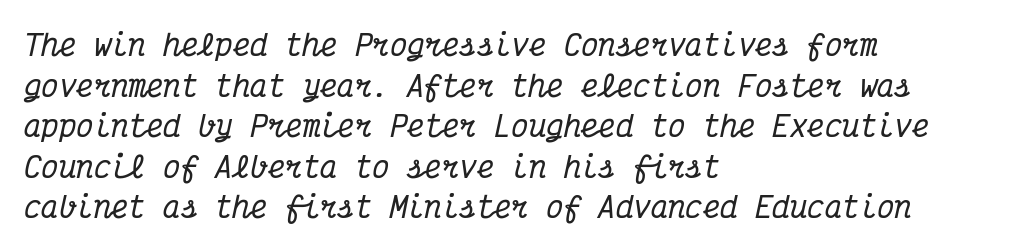
The image shows 29 px condensed serif type, italic (leaning right), monospaced; set left-aligned, normal line spacing (1.4x), normal letter spacing, not underlined; medium stroke contrast and a medium x-height.
